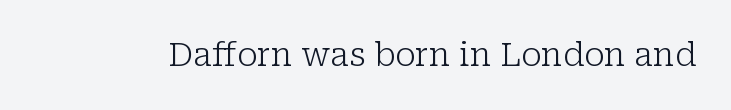
Between one letter and the next there's only the usual sliver of space. Rendered with straight, roman letterforms. The designer went with a serif here, giving each stem small feet. Quick note: underline off. Stroke thickness stays within the range of a standard reading face or lighter.
